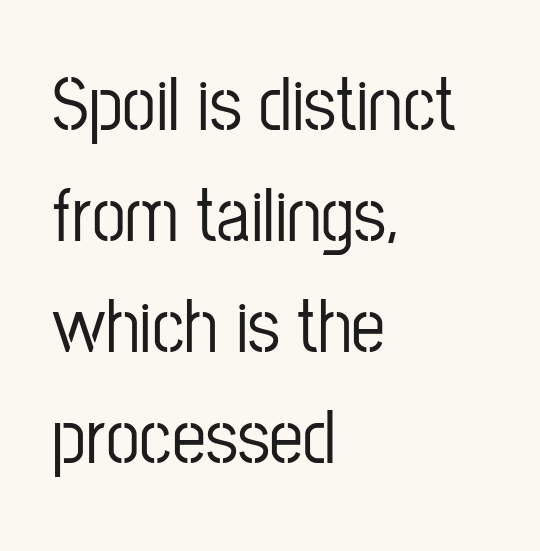
Q: Is the text italic (slanted)? A: No, it is upright.
Q: Is the typeface a serif or a sans-serif typeface? A: Sans-serif.
Q: Is the text underlined? A: No.
Q: How is the paragraph aligned? A: Left-aligned.
Q: Is the spacing between letters normal or unusually wide? A: Normal.
Q: Is the spacing between lines tight, normal or loose? A: Normal.
Q: Width (condensed, normal, or wide)? A: Condensed.
Q: Stroke contrast? A: Low.
Q: x-height? A: Medium.
Q: Monospaced? A: No.
